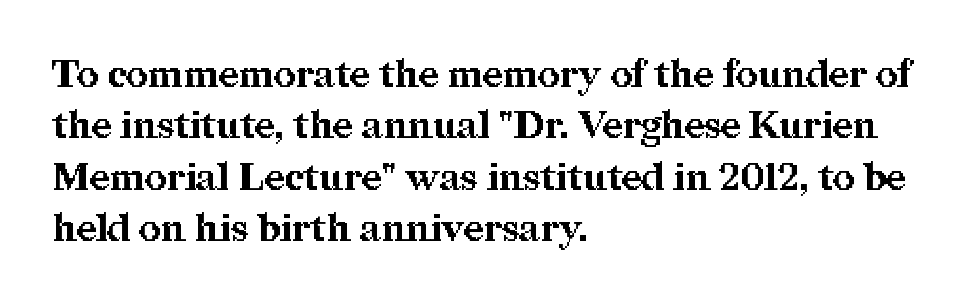
Q: Is the text bold? A: Yes.
Q: Is the text italic (slanted)? A: No, it is upright.
Q: Is the typeface a serif or a sans-serif typeface? A: Serif.
Q: Is the text underlined? A: No.
Q: How is the paragraph aligned? A: Left-aligned.
Q: Is the spacing between letters normal or unusually wide? A: Normal.
Q: Is the spacing between lines tight, normal or loose? A: Normal.
Q: Width (condensed, normal, or wide)? A: Normal.
Q: Stroke contrast? A: Medium.
Q: x-height? A: Medium.
Q: Monospaced? A: No.
